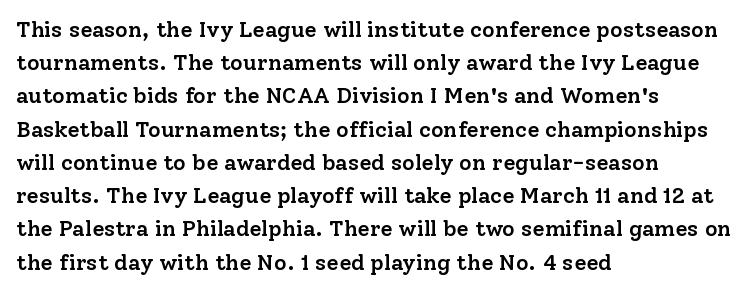
{"italic": "no", "bold": "semi", "underline": "no", "align": "left", "line_spacing": "normal", "line_spacing_ratio": 1.51, "letter_spacing": "normal", "letter_spacing_em": 0.0, "glyph_px": 22}
